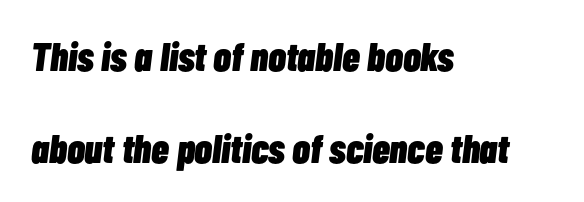
{"italic": "yes", "lean": "right", "slant_degrees": 7, "bold": "yes", "weight": "heavy", "width": "condensed", "stroke_contrast": "low", "x_height": "medium", "monospaced": "no", "underline": "no", "align": "left", "line_spacing": "loose", "line_spacing_ratio": 2.29, "letter_spacing": "normal", "letter_spacing_em": 0.0, "glyph_px": 40}
